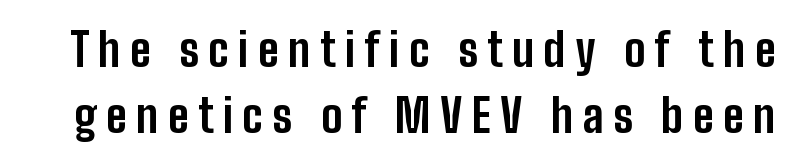
{"serif": "no", "italic": "no", "bold": "yes", "weight": "bold", "width": "condensed", "stroke_contrast": "low", "x_height": "medium", "monospaced": "no", "underline": "no", "line_spacing": "normal", "line_spacing_ratio": 1.44, "letter_spacing": "wide", "letter_spacing_em": 0.2, "glyph_px": 46}
